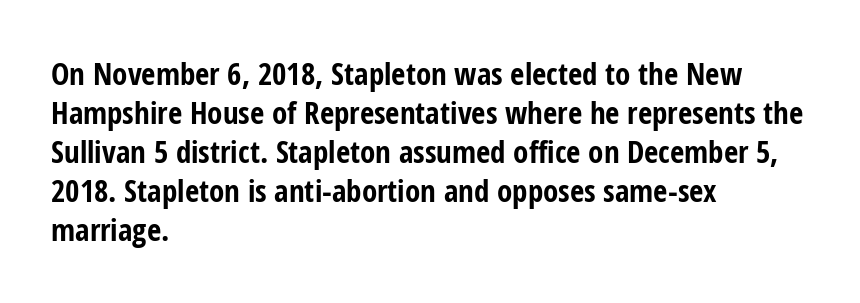
The image shows 31 px bold, condensed sans-serif type, upright; set left-aligned, normal line spacing (1.26x), normal letter spacing, not underlined; low stroke contrast and a medium x-height.
